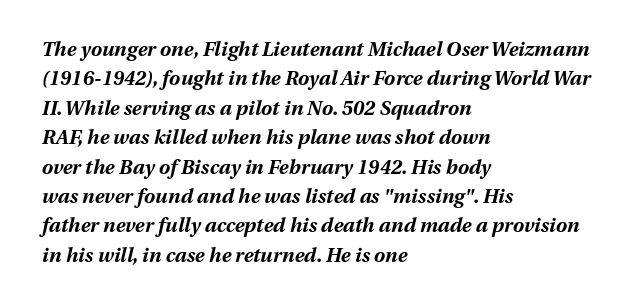
Q: Is the text bold? A: Yes.
Q: Is the text italic (slanted)? A: Yes, it leans right by about 13 degrees.
Q: Is the text underlined? A: No.
Q: How is the paragraph aligned? A: Left-aligned.
Q: Is the spacing between letters normal or unusually wide? A: Normal.
Q: Is the spacing between lines tight, normal or loose? A: Normal.
